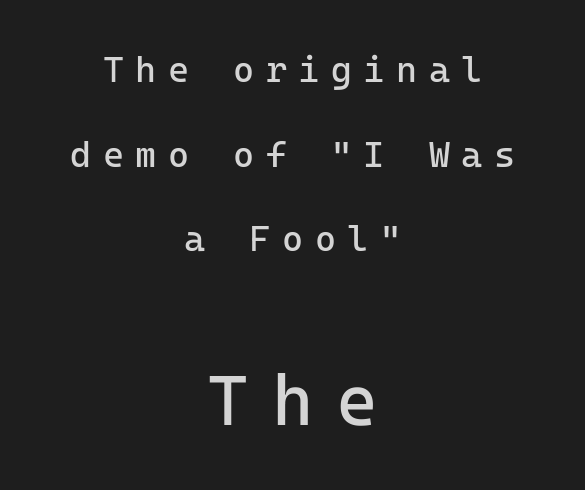
Larger block? The one below; the one above is distinctly smaller. The area under the type is left untouched. Quick note: not italic, upright. Spacing verdict: monospaced, one width for all characters.
